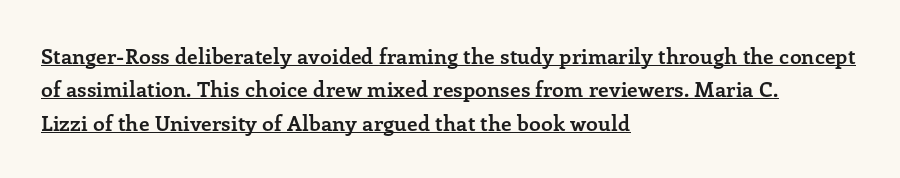
{"italic": "no", "bold": "yes", "underline": "yes", "align": "left", "line_spacing": "normal", "line_spacing_ratio": 1.59, "letter_spacing": "normal", "letter_spacing_em": 0.0, "glyph_px": 21}
